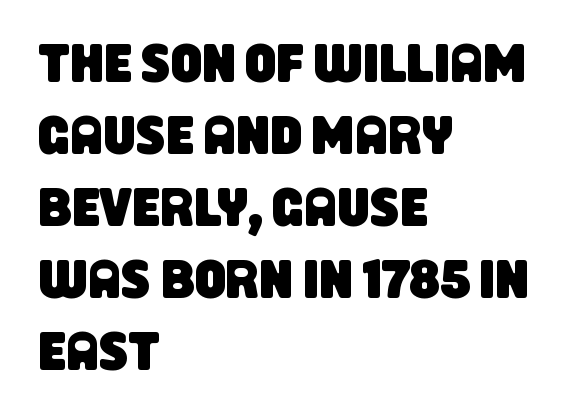
Q: Is the typeface a serif or a sans-serif typeface? A: Sans-serif.
Q: Is the text underlined? A: No.
Q: How is the paragraph aligned? A: Left-aligned.
Q: Is the spacing between letters normal or unusually wide? A: Normal.
Q: Is the spacing between lines tight, normal or loose? A: Normal.
Q: Width (condensed, normal, or wide)? A: Condensed.
Q: Stroke contrast? A: Low.
Q: x-height? A: Large.
Q: Monospaced? A: No.
